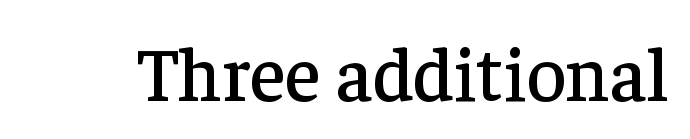
Q: Is the text italic (slanted)? A: No, it is upright.
Q: Is the typeface a serif or a sans-serif typeface? A: Serif.
Q: Is the text underlined? A: No.
Q: Is the spacing between letters normal or unusually wide? A: Normal.
Q: Width (condensed, normal, or wide)? A: Normal.
Q: Stroke contrast? A: Low.
Q: x-height? A: Medium.
Q: Monospaced? A: No.
